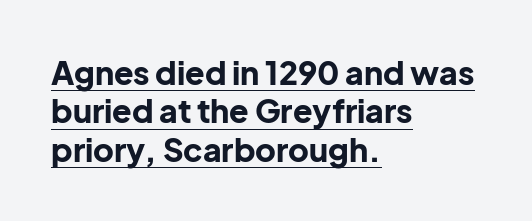
The image shows 32 px bold sans-serif type, upright; set left-aligned, line spacing 1.2x, normal letter spacing, underlined; low stroke contrast and a medium x-height.
